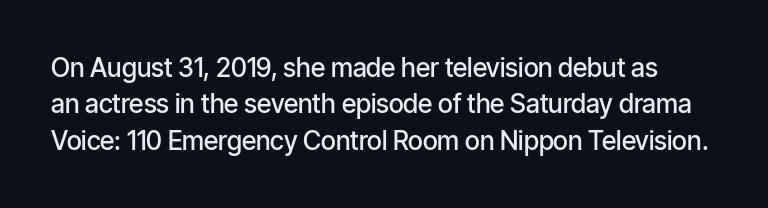
Quick note: not italic, upright. How would I describe the line gaps? Plain and ordinary. Decoration check: the copy has no underline. This rendering leaves character spacing at its baseline value.
